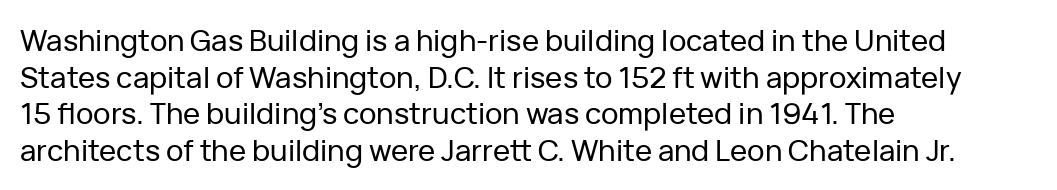
The image shows 29 px sans-serif type, upright; set left-aligned, normal line spacing (1.26x), normal letter spacing, not underlined; low stroke contrast and a medium x-height.
